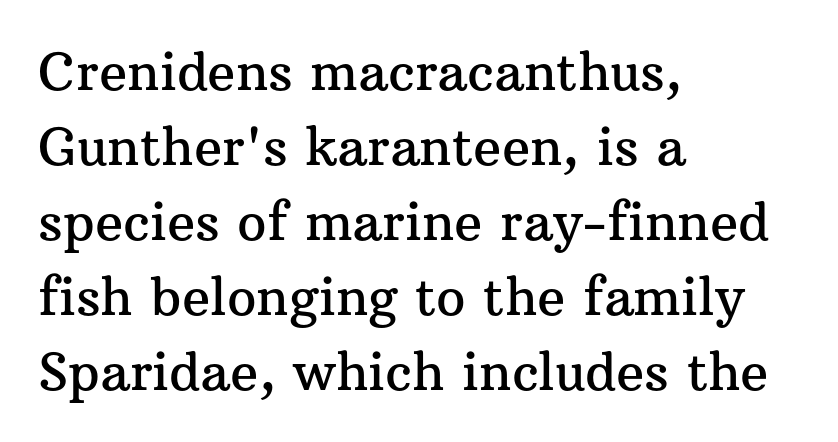
Q: Is the text italic (slanted)? A: No, it is upright.
Q: Is the typeface a serif or a sans-serif typeface? A: Serif.
Q: Is the text underlined? A: No.
Q: How is the paragraph aligned? A: Left-aligned.
Q: Is the spacing between letters normal or unusually wide? A: Normal.
Q: Is the spacing between lines tight, normal or loose? A: Normal.
Q: Width (condensed, normal, or wide)? A: Normal.
Q: Stroke contrast? A: Medium.
Q: x-height? A: Medium.
Q: Monospaced? A: No.
